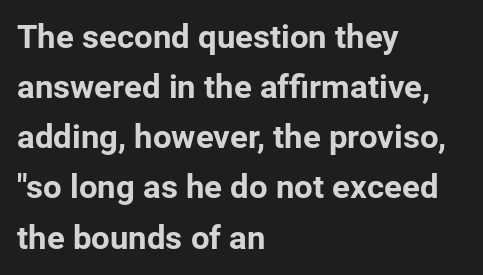
{"serif": "no", "italic": "no", "bold": "yes", "weight": "bold", "width": "normal", "stroke_contrast": "low", "x_height": "medium", "monospaced": "no", "underline": "no", "align": "left", "line_spacing": "normal", "line_spacing_ratio": 1.52, "letter_spacing": "normal", "letter_spacing_em": 0.0, "glyph_px": 33}
